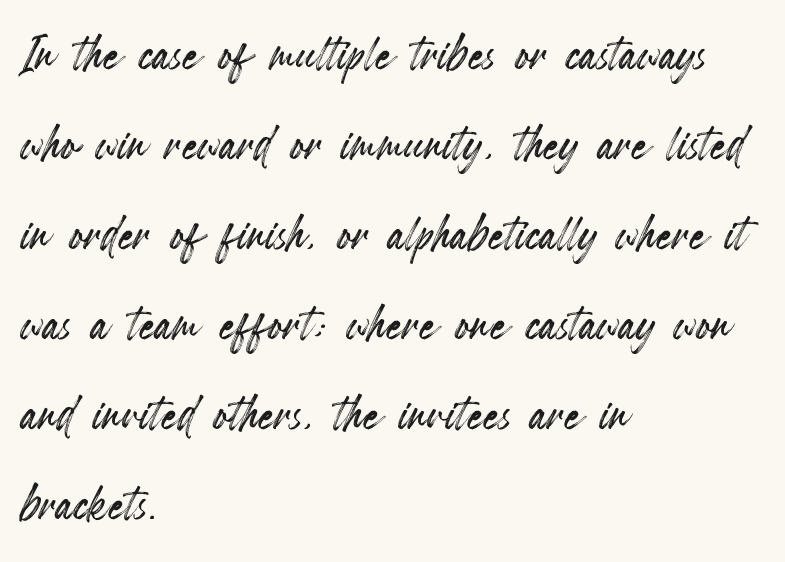
{"width": "condensed", "x_height": "small", "monospaced": "no", "underline": "no", "align": "left", "line_spacing": "normal", "line_spacing_ratio": 1.43, "letter_spacing": "normal", "letter_spacing_em": 0.0, "glyph_px": 63}
